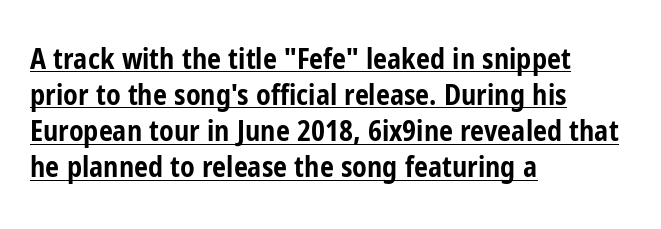
The image shows 28 px bold, condensed sans-serif type, upright; set left-aligned, normal line spacing (1.29x), normal letter spacing, underlined; low stroke contrast and a medium x-height.
